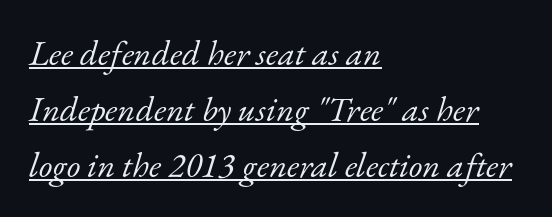
{"serif": "yes", "italic": "yes", "lean": "right", "slant_degrees": 17, "bold": "no", "weight": "light", "width": "normal", "stroke_contrast": "low", "x_height": "small", "monospaced": "no", "underline": "yes", "align": "left", "line_spacing": "normal", "line_spacing_ratio": 1.6, "letter_spacing": "normal", "letter_spacing_em": 0.0, "glyph_px": 35}
